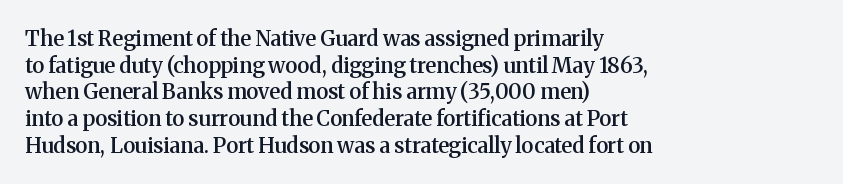
Casual observation: everything's shoved over to the left. Horizontal bands of white between lines are of average thickness. Tracking value appears to be zero — textbook default spacing. The letters stand straight up with perfectly vertical stems. Compared with an ordinary text face, these strokes are moderately heavier — a semibold. Anything drawn beneath the words? Only blank space.
